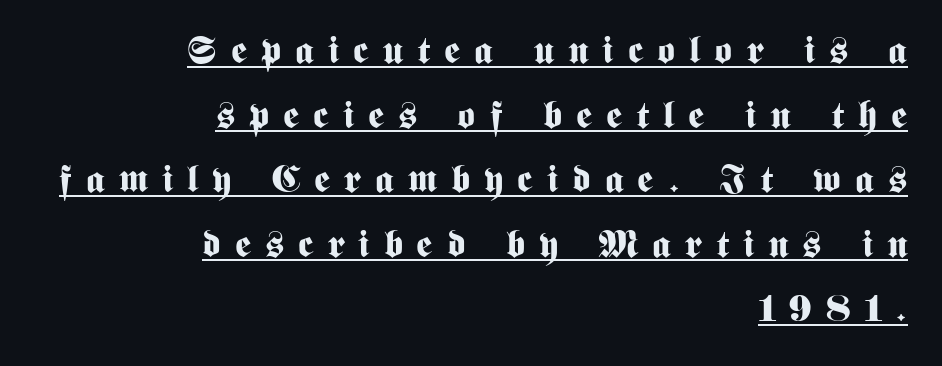
Q: Is the text bold? A: Yes.
Q: Is the text italic (slanted)? A: No, it is upright.
Q: Is the typeface a serif or a sans-serif typeface? A: Sans-serif.
Q: Is the text underlined? A: Yes.
Q: How is the paragraph aligned? A: Right-aligned.
Q: Is the spacing between letters normal or unusually wide? A: Unusually wide.
Q: Is the spacing between lines tight, normal or loose? A: Normal.
Q: Width (condensed, normal, or wide)? A: Condensed.
Q: Stroke contrast? A: Medium.
Q: x-height? A: Medium.
Q: Monospaced? A: No.
